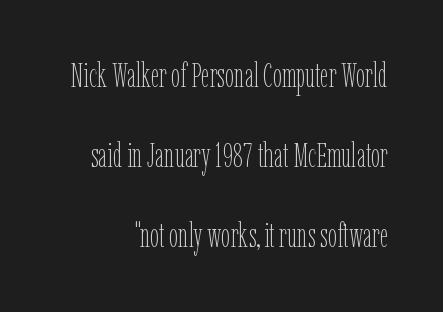
Q: Is the text bold? A: No.
Q: Is the text italic (slanted)? A: No, it is upright.
Q: Is the text underlined? A: No.
Q: Is the spacing between letters normal or unusually wide? A: Normal.
Q: Is the spacing between lines tight, normal or loose? A: Loose.
Q: Width (condensed, normal, or wide)? A: Condensed.
Q: Stroke contrast? A: Low.
Q: x-height? A: Medium.
Q: Monospaced? A: No.
